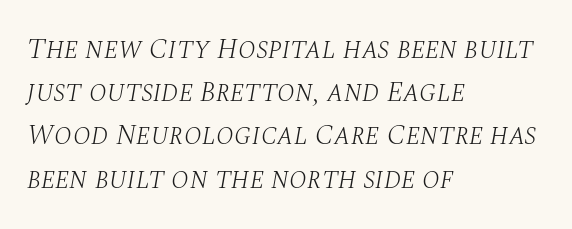
{"serif": "yes", "italic": "yes", "lean": "right", "slant_degrees": 10, "bold": "no", "weight": "light", "width": "normal", "stroke_contrast": "medium", "x_height": "large", "monospaced": "no", "underline": "no", "align": "left", "line_spacing": "normal", "line_spacing_ratio": 1.49, "letter_spacing": "normal", "letter_spacing_em": 0.0, "glyph_px": 29}
